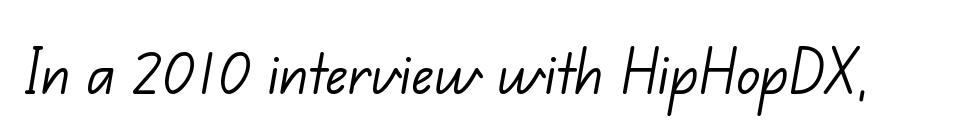
Q: Is the text bold? A: No.
Q: Is the typeface a serif or a sans-serif typeface? A: Sans-serif.
Q: Is the text underlined? A: No.
Q: Is the spacing between letters normal or unusually wide? A: Normal.
Q: Width (condensed, normal, or wide)? A: Normal.
Q: Stroke contrast? A: Low.
Q: x-height? A: Small.
Q: Monospaced? A: No.
